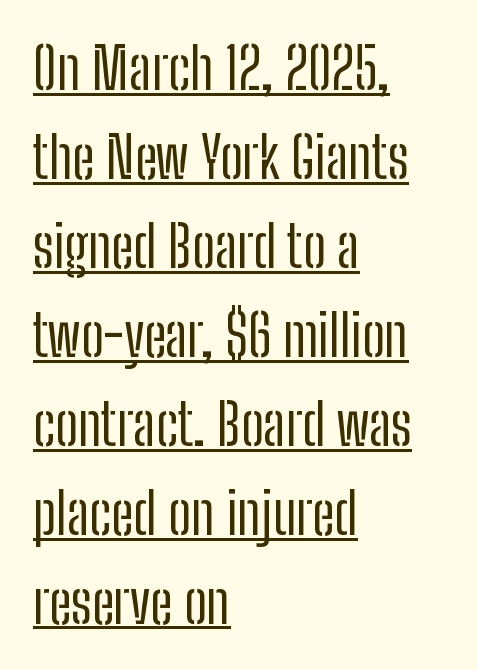
Posture: upright roman. Classification — sans serif. A typesetter would call this leading conventional body-copy spacing. Do the characters align in a grid? No, the font is proportional. Stems and bowls with no extra thickness — not bold.
